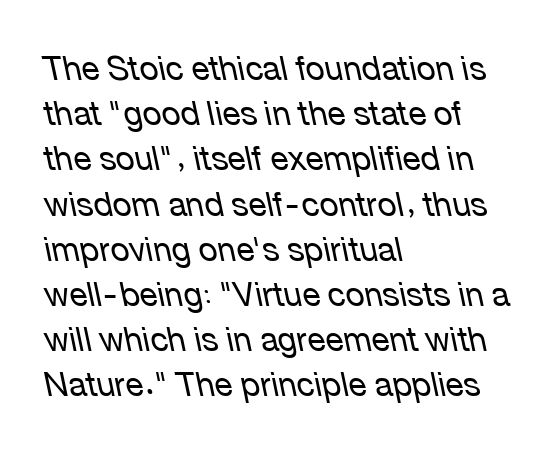
{"italic": "yes", "lean": "left", "slant_degrees": 12, "bold": "no", "weight": "regular", "width": "normal", "stroke_contrast": "low", "x_height": "medium", "monospaced": "no", "underline": "no", "align": "left", "line_spacing": "normal", "line_spacing_ratio": 1.37, "letter_spacing": "normal", "letter_spacing_em": 0.0, "glyph_px": 33}
